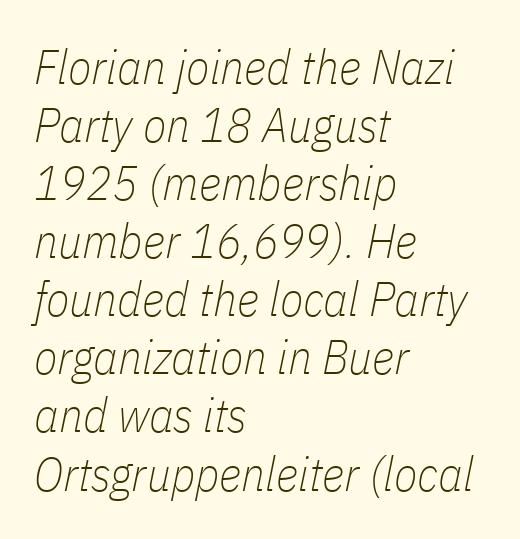
Q: Is the text bold? A: No.
Q: Is the text italic (slanted)? A: Yes, it leans right by about 11 degrees.
Q: Is the text underlined? A: No.
Q: How is the paragraph aligned? A: Left-aligned.
Q: Is the spacing between letters normal or unusually wide? A: Normal.
Q: Width (condensed, normal, or wide)? A: Condensed.
Q: Stroke contrast? A: Low.
Q: x-height? A: Medium.
Q: Monospaced? A: No.
